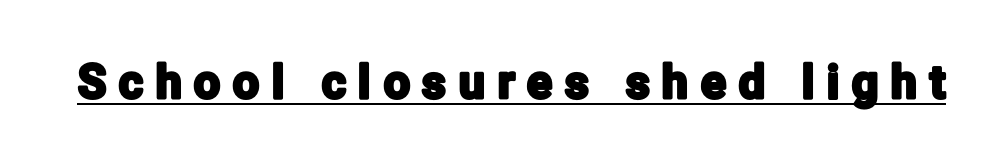
Each word looks stretched out because of the extra space between its letters. The letters advance in unequal steps, a hallmark of proportional type. Nothing sits at the stroke ends, so this counts as sans-serif. Unlike italic type, these characters show no tilt at all. The lettering is marked with a stroke running underneath it.
